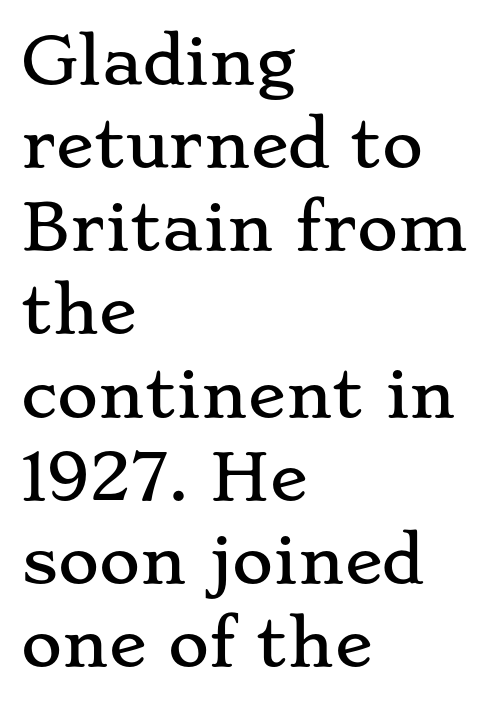
{"serif": "yes", "italic": "no", "width": "wide", "stroke_contrast": "low", "x_height": "small", "monospaced": "no", "underline": "no", "align": "left", "line_spacing": "normal", "line_spacing_ratio": 1.32, "letter_spacing": "normal", "letter_spacing_em": 0.0, "glyph_px": 63}
